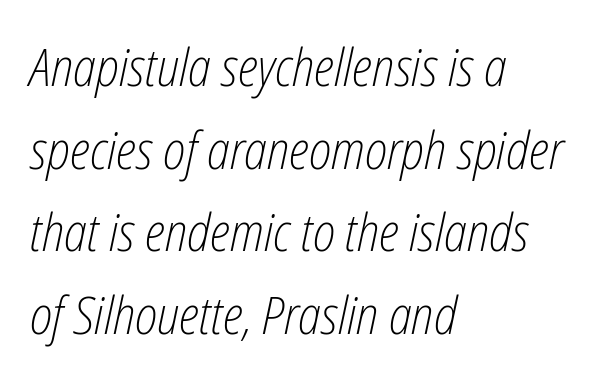
The image shows 52 px light, condensed type, italic (leaning right); set left-aligned, normal line spacing (1.59x), normal letter spacing, not underlined; low stroke contrast and a medium x-height.
